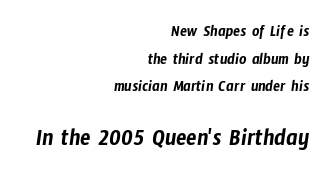
{"underline": "no", "align": "right", "line_spacing_ratio": 1.73, "letter_spacing": "normal", "letter_spacing_em": 0.0, "larger_block": "second", "size_ratio": 1.5, "glyph_px": 24}
